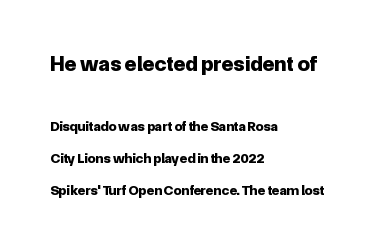
The compositor pushed each line to the left boundary. What weight is shown? A full bold with thick strokes. These lines stand farther apart than default settings would place them. Tracking value appears to be zero — textbook default spacing. The lettering stays uniformly vertical, giving the passage a roman look. The composition opens big and finishes small.
